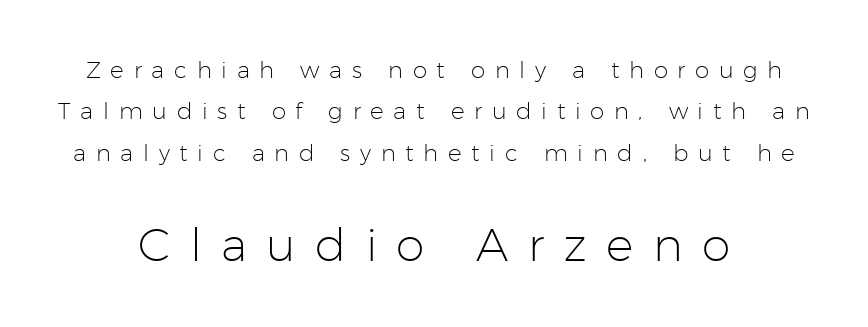
The image shows 46 px light sans-serif type, upright; set line spacing 1.8x, unusually wide letter spacing (+0.42 em), not underlined; the second (bottom) block is 2.0x larger; low stroke contrast and a medium x-height.
